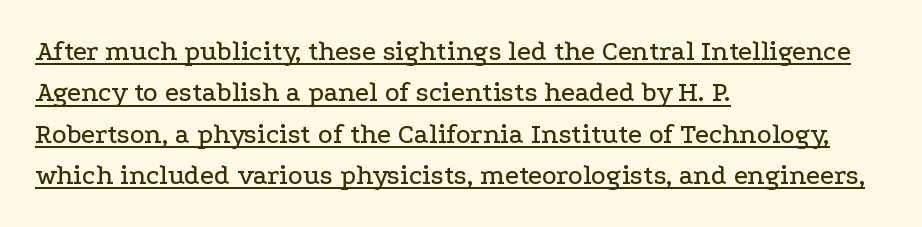
{"serif": "yes", "italic": "no", "width": "wide", "stroke_contrast": "low", "x_height": "medium", "monospaced": "no", "underline": "yes", "align": "left", "line_spacing": "normal", "line_spacing_ratio": 1.48, "letter_spacing": "normal", "letter_spacing_em": 0.0, "glyph_px": 28}
